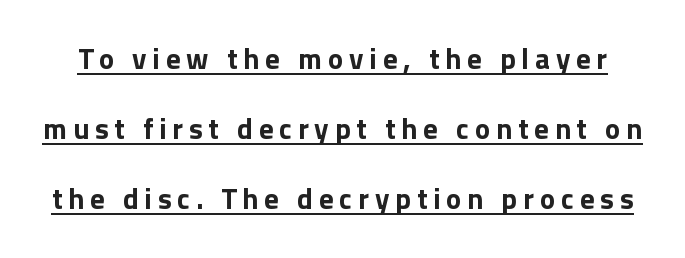
{"serif": "no", "italic": "no", "width": "normal", "stroke_contrast": "low", "x_height": "medium", "monospaced": "no", "underline": "yes", "line_spacing": "loose", "line_spacing_ratio": 2.42, "letter_spacing": "wide", "letter_spacing_em": 0.2, "glyph_px": 29}
